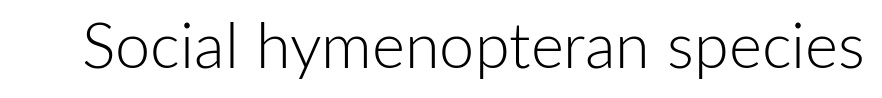
The image shows 63 px light sans-serif type, upright; set normal letter spacing, not underlined; low stroke contrast and a medium x-height.
